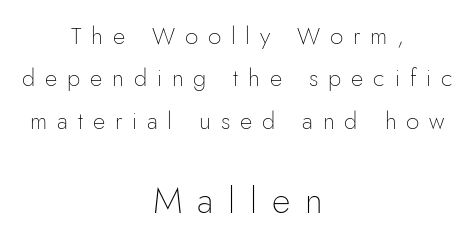
{"serif": "no", "italic": "no", "bold": "no", "weight": "thin", "width": "normal", "stroke_contrast": "low", "x_height": "small", "monospaced": "no", "underline": "no", "align": "center", "line_spacing_ratio": 1.77, "letter_spacing": "wide", "letter_spacing_em": 0.41, "larger_block": "second", "size_ratio": 1.5, "glyph_px": 36}
